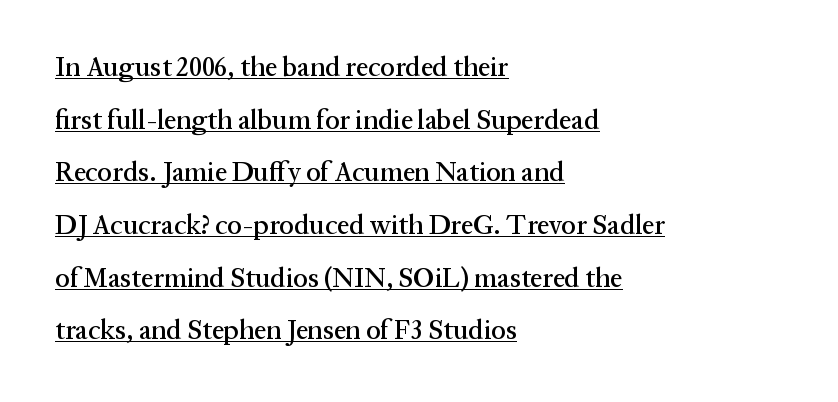
{"italic": "no", "underline": "yes", "align": "left", "line_spacing": "loose", "line_spacing_ratio": 1.95, "letter_spacing": "normal", "letter_spacing_em": 0.0, "glyph_px": 27}
